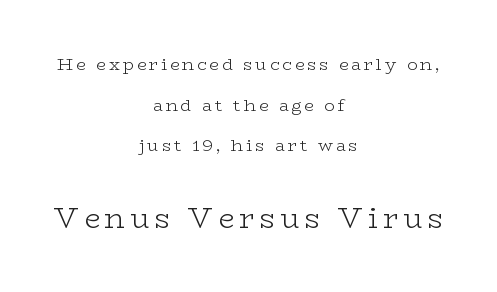
The image shows 29 px light, wide serif type, upright; set centered, loose line spacing (2.39x), not underlined; the second (bottom) block is 1.71x larger; low stroke contrast and a medium x-height.
